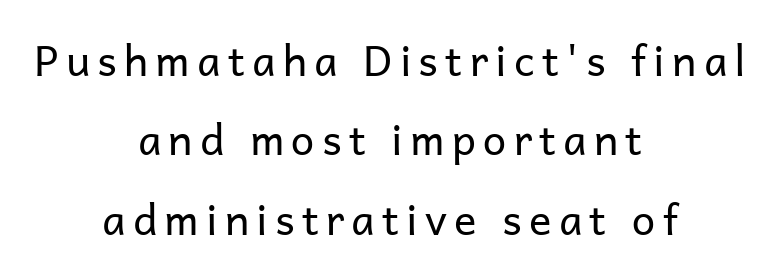
Q: Is the text bold? A: No.
Q: Is the text italic (slanted)? A: No, it is upright.
Q: Is the typeface a serif or a sans-serif typeface? A: Sans-serif.
Q: Is the text underlined? A: No.
Q: How is the paragraph aligned? A: Centered.
Q: Width (condensed, normal, or wide)? A: Normal.
Q: Stroke contrast? A: Low.
Q: x-height? A: Medium.
Q: Monospaced? A: No.
